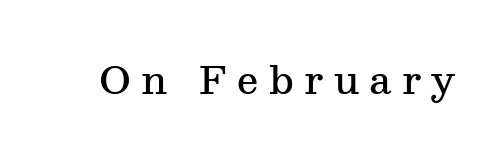
Honestly, the letter spacing is so wide it's the main thing you notice. Emphasis by weight is partial: semibold. No word sits above an underline. Character widths vary here, with narrow letters taking less room than wide ones.
